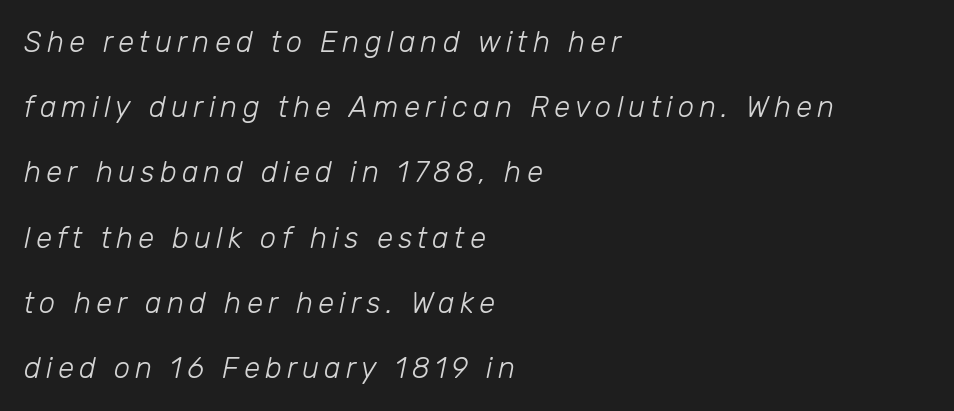
The ragged edge is on the right, which tells us the setting is flush left. Notice the wide empty band between every row — that's loose leading. Every character sits at an angle, as italics do. Is this a heavy cut? Hardly; it is regular or lighter. Descenders hang freely into open space. Here the designer chose a conventional face with non-uniform glyph widths.
